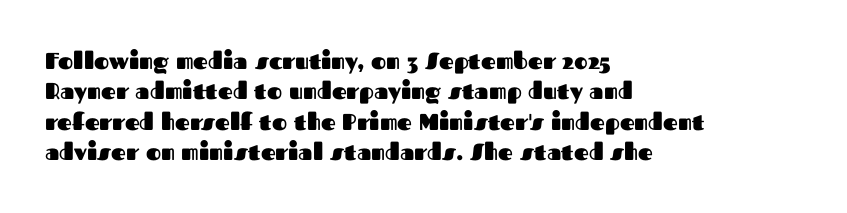
{"italic": "no", "bold": "yes", "underline": "no", "align": "left", "line_spacing": "normal", "line_spacing_ratio": 1.32, "letter_spacing": "normal", "letter_spacing_em": 0.0, "glyph_px": 23}
